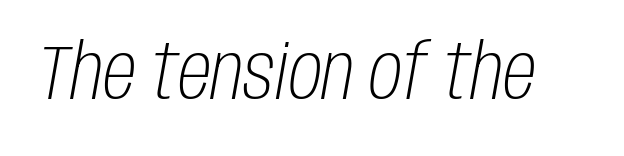
The image shows 76 px light, condensed type, italic (leaning right); set normal letter spacing, not underlined; low stroke contrast and a large x-height.
